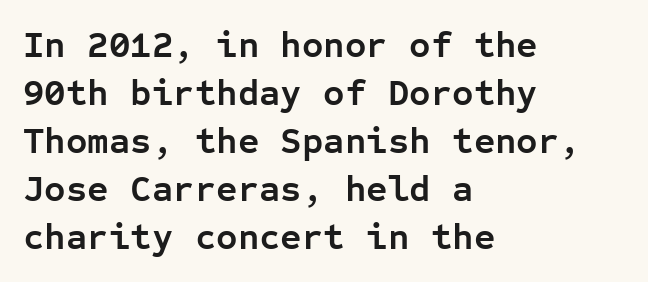
The image shows 37 px semibold sans-serif type, upright, monospaced; set left-aligned, normal line spacing (1.3x), normal letter spacing, not underlined; low stroke contrast and a medium x-height.
